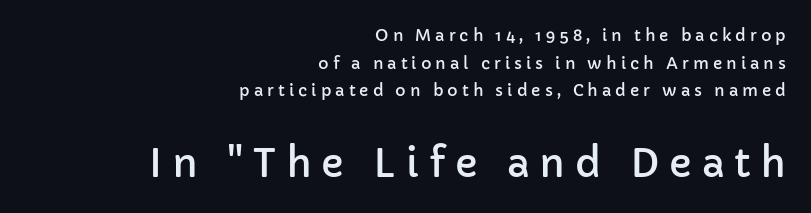
Q: Is the text italic (slanted)? A: No, it is upright.
Q: Is the typeface a serif or a sans-serif typeface? A: Sans-serif.
Q: Is the text underlined? A: No.
Q: How is the paragraph aligned? A: Right-aligned.
Q: Is the spacing between letters normal or unusually wide? A: Unusually wide.
Q: Which block of text is set in a larger size, the first (top) or the second (bottom)? A: The second (bottom) one.
Q: Width (condensed, normal, or wide)? A: Normal.
Q: Stroke contrast? A: Low.
Q: x-height? A: Medium.
Q: Monospaced? A: No.
